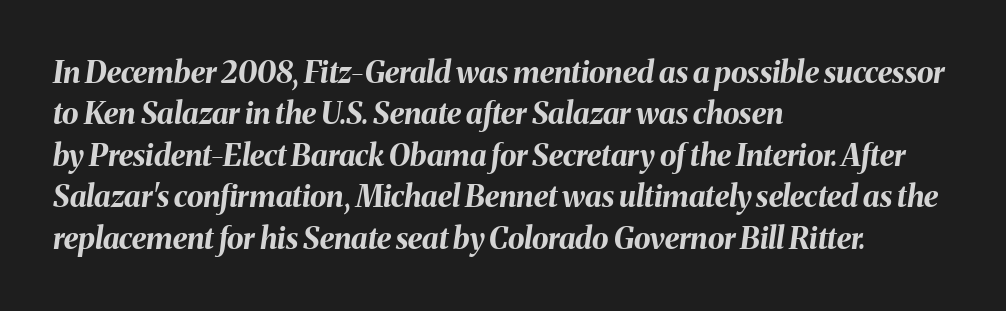
Q: Is the text bold? A: Yes.
Q: Is the text italic (slanted)? A: Yes, it leans right by about 8 degrees.
Q: Is the text underlined? A: No.
Q: How is the paragraph aligned? A: Left-aligned.
Q: Is the spacing between letters normal or unusually wide? A: Normal.
Q: Is the spacing between lines tight, normal or loose? A: Normal.
Q: Width (condensed, normal, or wide)? A: Normal.
Q: Stroke contrast? A: Medium.
Q: x-height? A: Medium.
Q: Monospaced? A: No.
